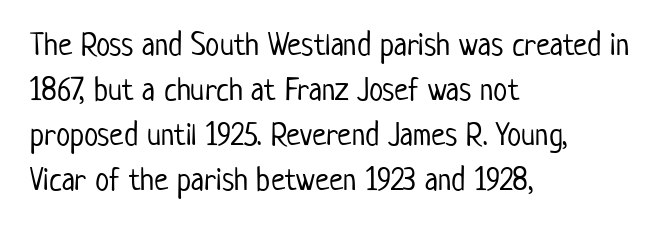
Q: Is the text bold? A: No.
Q: Is the text italic (slanted)? A: No, it is upright.
Q: Is the typeface a serif or a sans-serif typeface? A: Sans-serif.
Q: Is the text underlined? A: No.
Q: How is the paragraph aligned? A: Left-aligned.
Q: Is the spacing between letters normal or unusually wide? A: Normal.
Q: Is the spacing between lines tight, normal or loose? A: Normal.
Q: Width (condensed, normal, or wide)? A: Condensed.
Q: Stroke contrast? A: Low.
Q: x-height? A: Medium.
Q: Monospaced? A: No.
